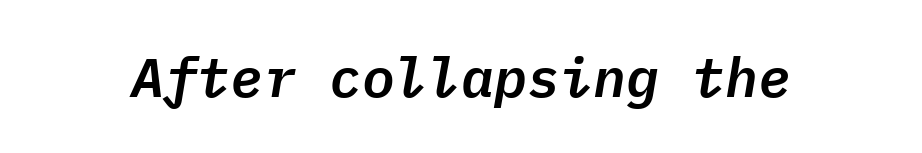
The image shows 55 px text type, italic (leaning right), monospaced; set normal letter spacing, not underlined; low stroke contrast and a medium x-height.
